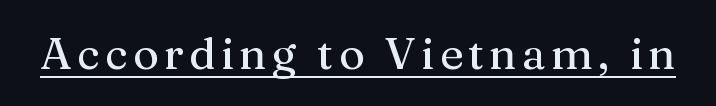
Does the type have serifs? Yes, each stem ends in a small foot. Every stem runs plumb, perpendicular to the baseline. The passage shown is typed in a proportional face where columns would drift. A typographer would call this underscored text.
